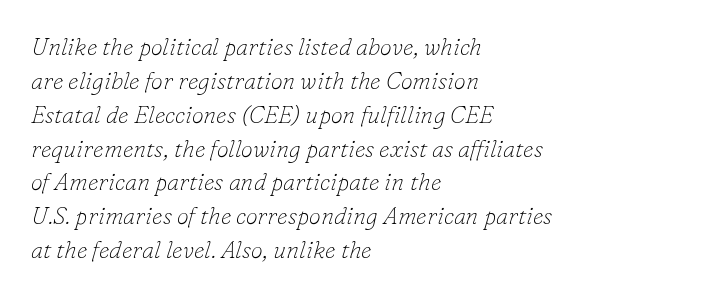
{"italic": "yes", "lean": "right", "slant_degrees": 16, "bold": "no", "underline": "no", "align": "left", "line_spacing": "normal", "line_spacing_ratio": 1.41, "letter_spacing": "normal", "letter_spacing_em": 0.0, "glyph_px": 24}
